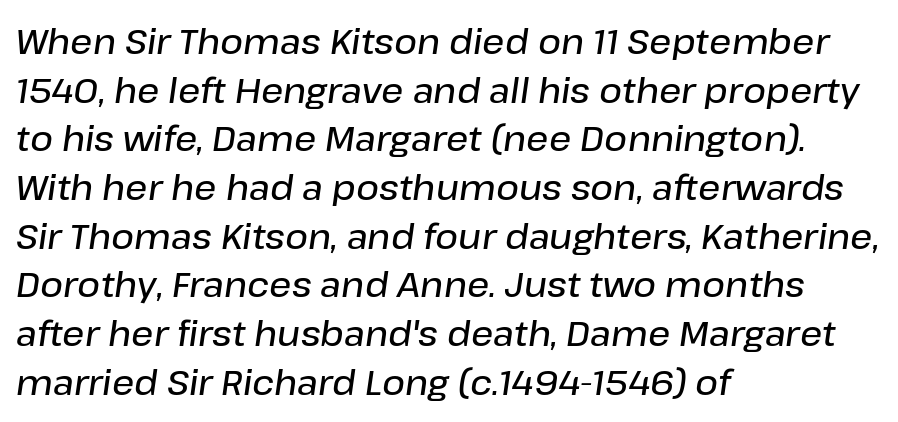
Q: Is the text bold? A: Semi-bold.
Q: Is the text italic (slanted)? A: Yes, it leans right by about 8 degrees.
Q: Is the text underlined? A: No.
Q: How is the paragraph aligned? A: Left-aligned.
Q: Is the spacing between letters normal or unusually wide? A: Normal.
Q: Is the spacing between lines tight, normal or loose? A: Normal.
Q: Width (condensed, normal, or wide)? A: Normal.
Q: Stroke contrast? A: Low.
Q: x-height? A: Medium.
Q: Monospaced? A: No.
